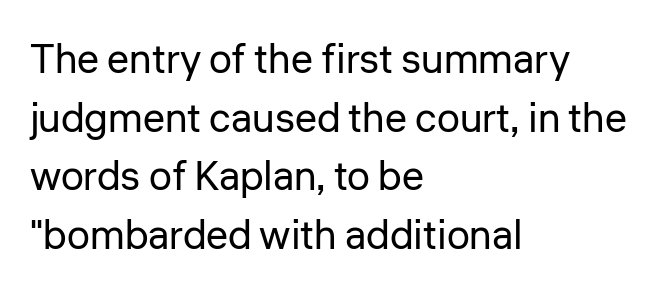
Q: Is the text bold? A: No.
Q: Is the text italic (slanted)? A: No, it is upright.
Q: Is the typeface a serif or a sans-serif typeface? A: Sans-serif.
Q: Is the text underlined? A: No.
Q: How is the paragraph aligned? A: Left-aligned.
Q: Is the spacing between letters normal or unusually wide? A: Normal.
Q: Is the spacing between lines tight, normal or loose? A: Normal.
Q: Width (condensed, normal, or wide)? A: Normal.
Q: Stroke contrast? A: Low.
Q: x-height? A: Medium.
Q: Monospaced? A: No.
